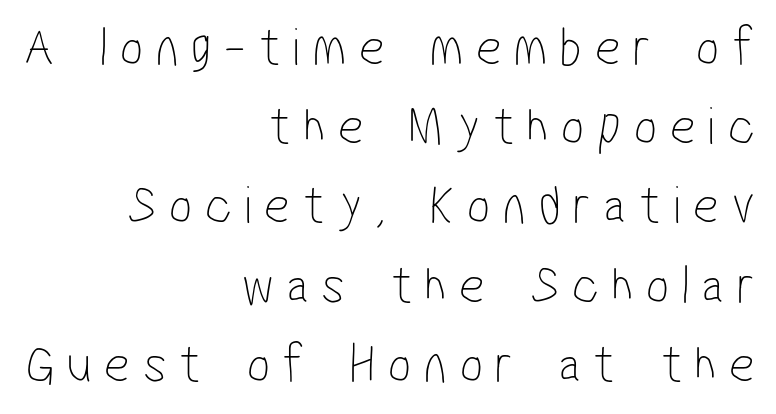
{"serif": "no", "bold": "no", "weight": "thin", "width": "condensed", "stroke_contrast": "low", "x_height": "medium", "monospaced": "no", "underline": "no", "align": "right", "line_spacing": "normal", "line_spacing_ratio": 1.44, "letter_spacing": "wide", "letter_spacing_em": 0.23, "glyph_px": 55}
